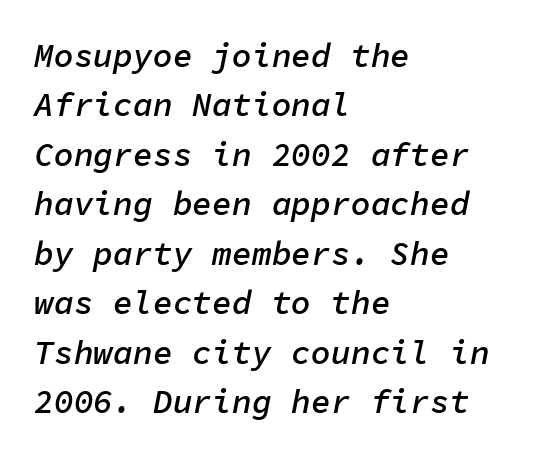
The image shows 33 px semibold type, italic (leaning right), monospaced; set left-aligned, normal line spacing (1.5x), normal letter spacing, not underlined; low stroke contrast and a medium x-height.
